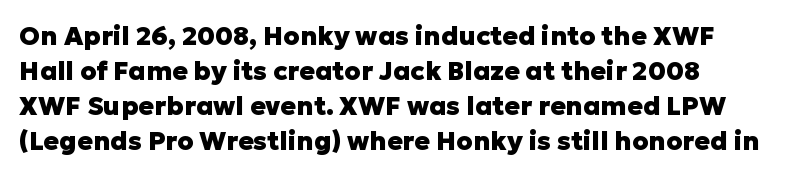
This sample uses an upright cut, with every glyph sitting square on the baseline. The face used here is rendered with its standard letterfit. On the weight axis this lands at bold, roughly 700. Anything drawn beneath the words? Only blank space. Quick note: interline space is typical.
